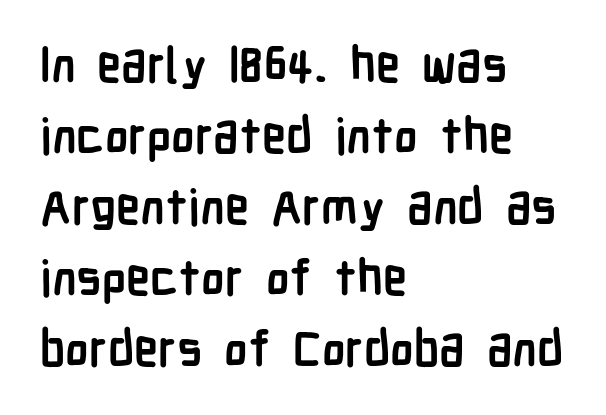
The image shows 49 px semibold, condensed sans-serif type, upright; set left-aligned, normal line spacing (1.45x), normal letter spacing, not underlined; low stroke contrast and a medium x-height.
